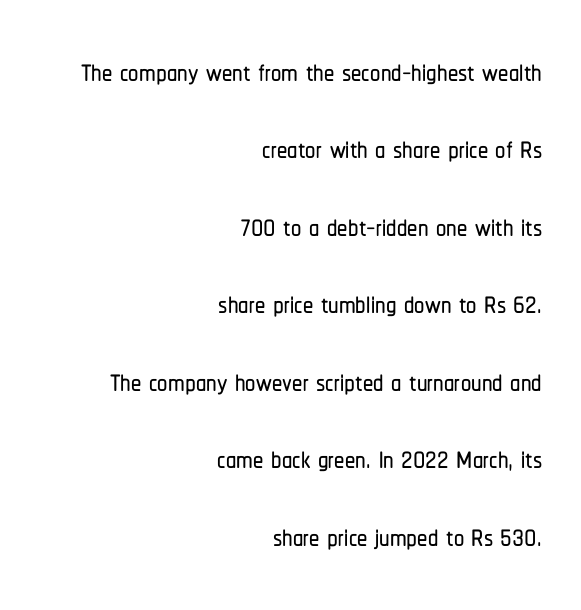
The image shows 41 px condensed sans-serif type, upright; set right-aligned, line spacing 1.89x, normal letter spacing, not underlined; low stroke contrast and a medium x-height.
